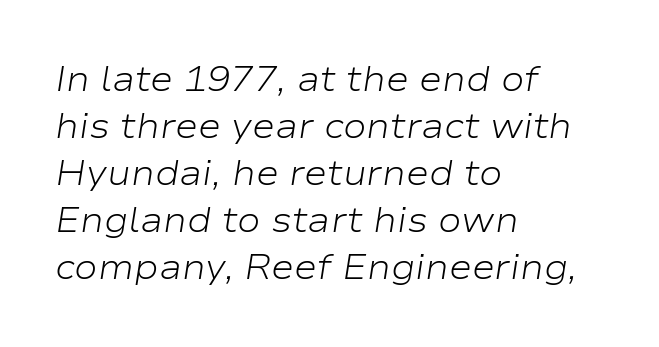
Q: Is the text bold? A: No.
Q: Is the text italic (slanted)? A: Yes, it leans right by about 9 degrees.
Q: Is the text underlined? A: No.
Q: How is the paragraph aligned? A: Left-aligned.
Q: Is the spacing between letters normal or unusually wide? A: Normal.
Q: Is the spacing between lines tight, normal or loose? A: Normal.
Q: Width (condensed, normal, or wide)? A: Wide.
Q: Stroke contrast? A: Low.
Q: x-height? A: Medium.
Q: Monospaced? A: No.
